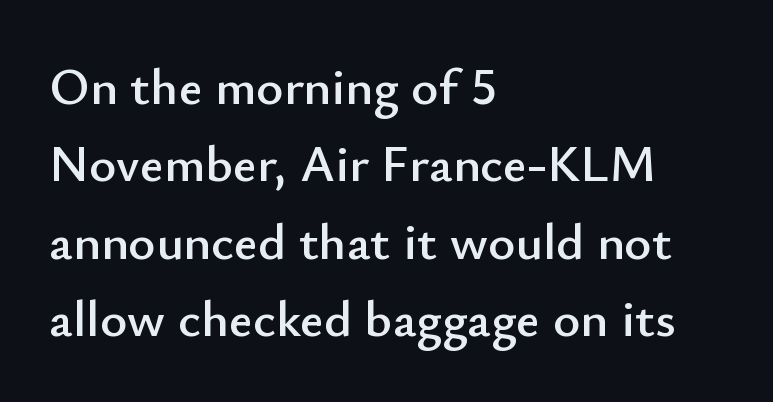
Q: Is the text italic (slanted)? A: No, it is upright.
Q: Is the typeface a serif or a sans-serif typeface? A: Sans-serif.
Q: Is the text underlined? A: No.
Q: How is the paragraph aligned? A: Left-aligned.
Q: Is the spacing between letters normal or unusually wide? A: Normal.
Q: Is the spacing between lines tight, normal or loose? A: Normal.
Q: Width (condensed, normal, or wide)? A: Normal.
Q: Stroke contrast? A: Low.
Q: x-height? A: Small.
Q: Monospaced? A: No.
